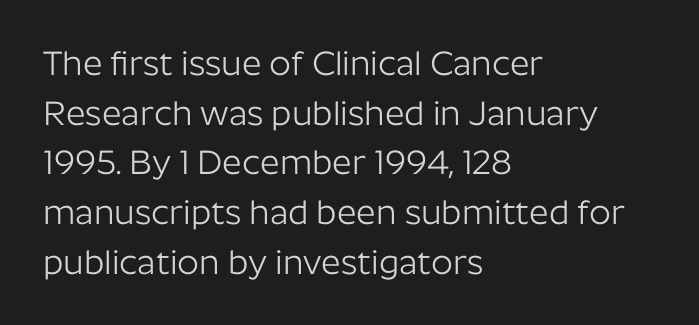
Q: Is the text bold? A: No.
Q: Is the text italic (slanted)? A: No, it is upright.
Q: Is the typeface a serif or a sans-serif typeface? A: Sans-serif.
Q: Is the text underlined? A: No.
Q: How is the paragraph aligned? A: Left-aligned.
Q: Is the spacing between letters normal or unusually wide? A: Normal.
Q: Is the spacing between lines tight, normal or loose? A: Normal.
Q: Width (condensed, normal, or wide)? A: Normal.
Q: Stroke contrast? A: Low.
Q: x-height? A: Medium.
Q: Monospaced? A: No.
